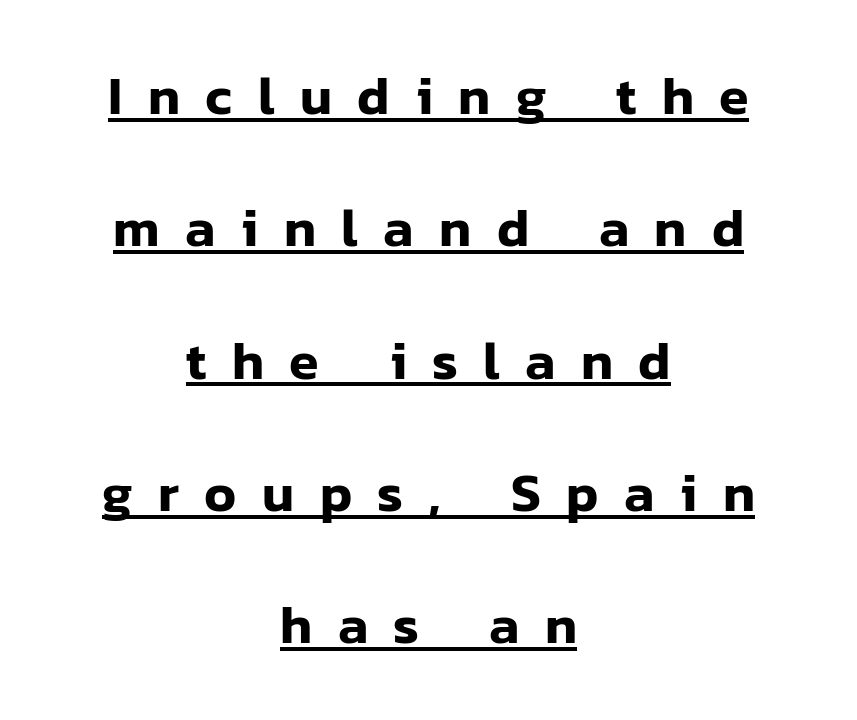
{"serif": "no", "italic": "no", "width": "normal", "stroke_contrast": "low", "x_height": "medium", "monospaced": "no", "underline": "yes", "align": "center", "line_spacing": "loose", "line_spacing_ratio": 2.45, "letter_spacing": "wide", "letter_spacing_em": 0.47, "glyph_px": 54}
